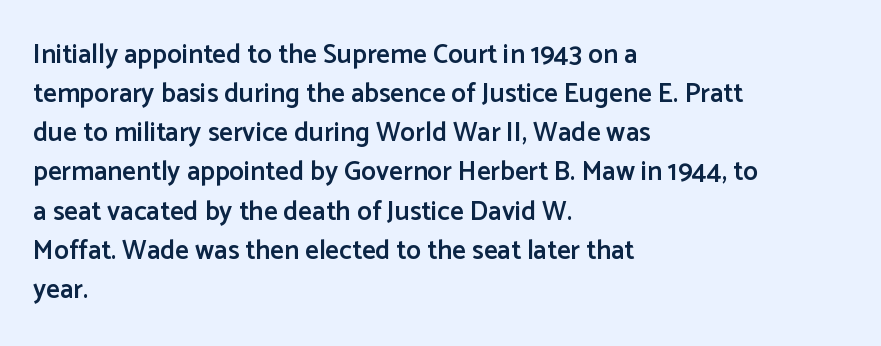
{"italic": "no", "bold": "semi", "underline": "no", "align": "left", "line_spacing": "normal", "line_spacing_ratio": 1.45, "letter_spacing": "normal", "letter_spacing_em": 0.0, "glyph_px": 27}
